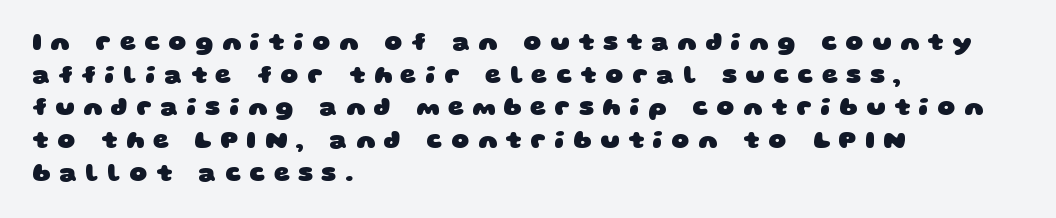
The image shows 25 px bold type; set left-aligned, normal line spacing (1.31x), unusually wide letter spacing (+0.34 em), not underlined.
